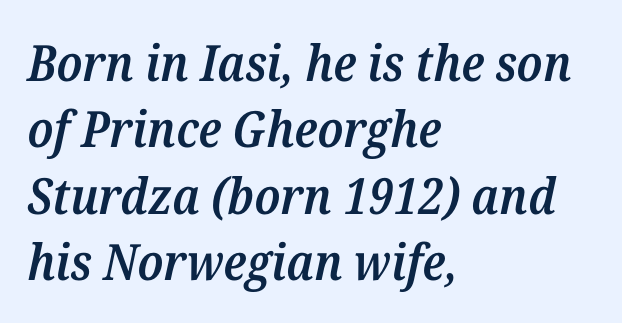
Q: Is the text bold? A: Semi-bold.
Q: Is the text italic (slanted)? A: Yes, it leans right by about 12 degrees.
Q: Is the typeface a serif or a sans-serif typeface? A: Serif.
Q: Is the text underlined? A: No.
Q: How is the paragraph aligned? A: Left-aligned.
Q: Is the spacing between letters normal or unusually wide? A: Normal.
Q: Is the spacing between lines tight, normal or loose? A: Normal.
Q: Width (condensed, normal, or wide)? A: Normal.
Q: Stroke contrast? A: Medium.
Q: x-height? A: Medium.
Q: Monospaced? A: No.
